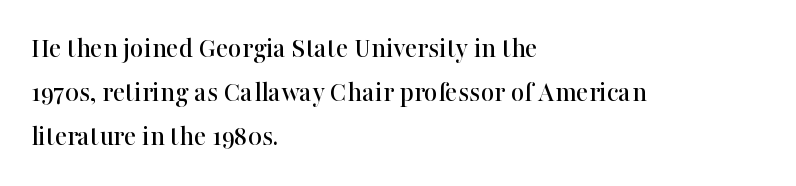
{"serif": "yes", "italic": "no", "width": "normal", "stroke_contrast": "high", "x_height": "medium", "monospaced": "no", "underline": "no", "align": "left", "line_spacing": "normal", "line_spacing_ratio": 1.51, "letter_spacing": "normal", "letter_spacing_em": 0.0, "glyph_px": 29}
